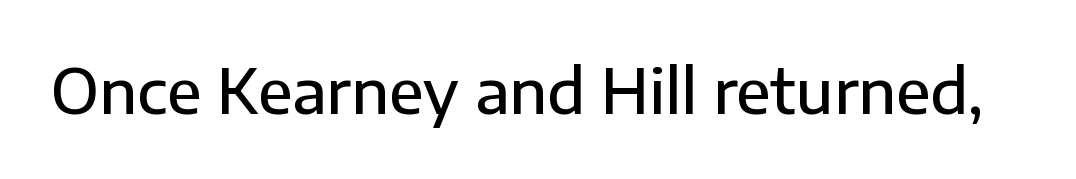
Clear beneath every line of the passage. In terms of letterspacing, this is plain default setting. You could not count columns in this text — the font is proportionally spaced. Tall strokes in this sample are plumb rather than angled.
